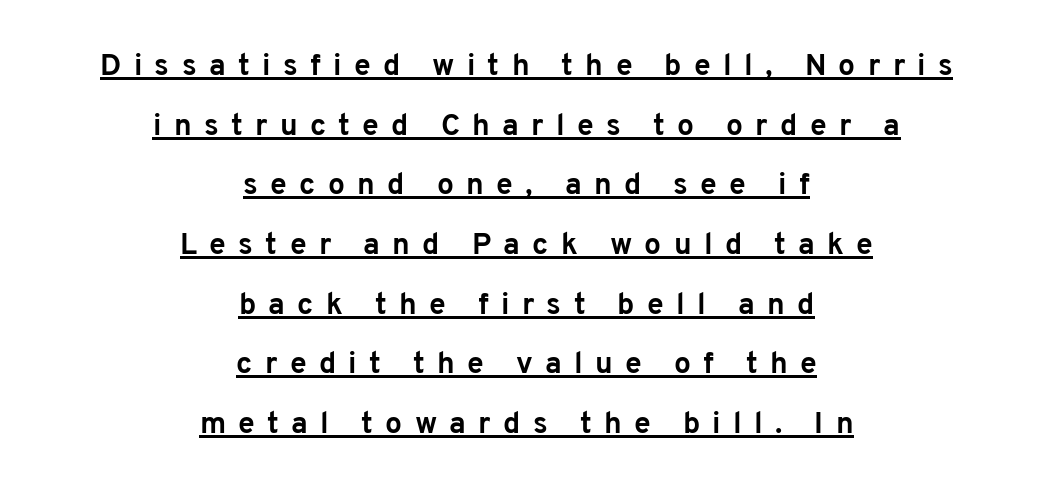
{"serif": "no", "italic": "no", "bold": "yes", "weight": "bold", "width": "normal", "stroke_contrast": "low", "x_height": "medium", "monospaced": "no", "underline": "yes", "align": "center", "line_spacing": "loose", "line_spacing_ratio": 1.99, "letter_spacing": "wide", "letter_spacing_em": 0.41, "glyph_px": 30}
